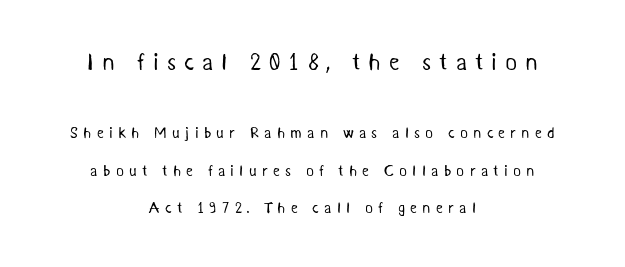
The image shows 23 px text type; set centered, loose line spacing (2.48x), unusually wide letter spacing (+0.35 em), not underlined; the first (top) block is 1.53x larger.
